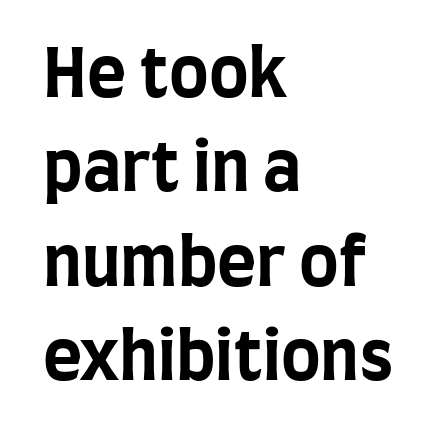
Alignment: flush left. The lettering holds an erect, upright posture throughout. Clear beneath every line of the passage. The rendering uses a bold face; every stroke is thick and dark. Compared with typical body copy, the letter spacing here is the same. Line spacing here is normal.
